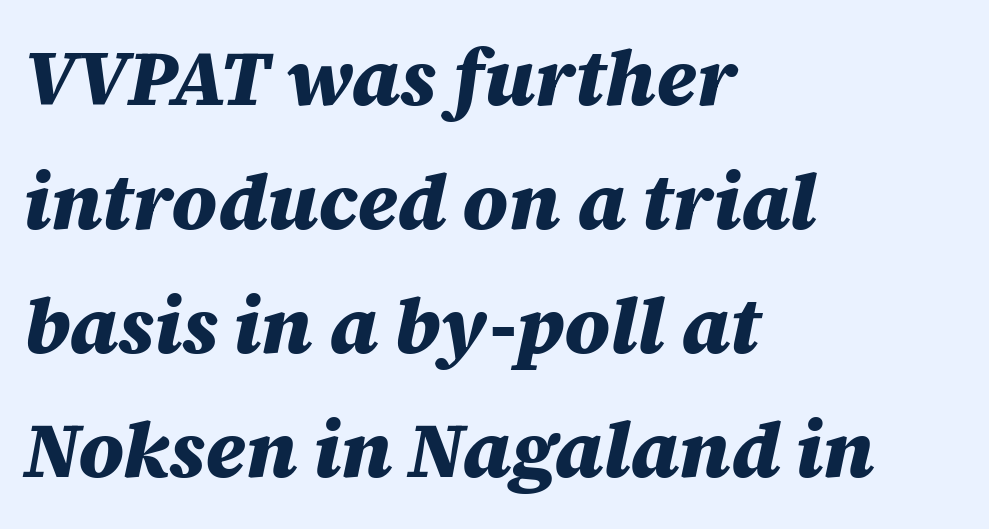
{"italic": "yes", "lean": "right", "slant_degrees": 12, "bold": "yes", "weight": "heavy", "width": "normal", "stroke_contrast": "medium", "x_height": "large", "monospaced": "no", "underline": "no", "align": "left", "line_spacing": "normal", "line_spacing_ratio": 1.59, "letter_spacing": "normal", "letter_spacing_em": 0.0, "glyph_px": 78}
